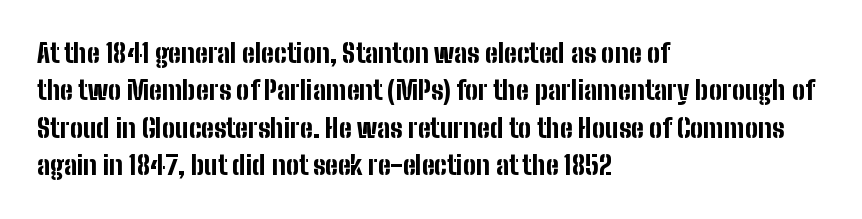
The image shows 26 px bold type, upright; set left-aligned, normal line spacing (1.44x), normal letter spacing, not underlined.
